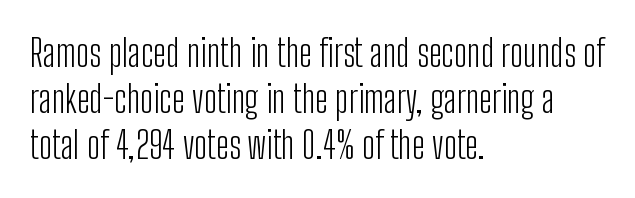
The image shows 37 px light, condensed sans-serif type, upright; set left-aligned, normal line spacing (1.25x), normal letter spacing, not underlined; low stroke contrast and a medium x-height.
